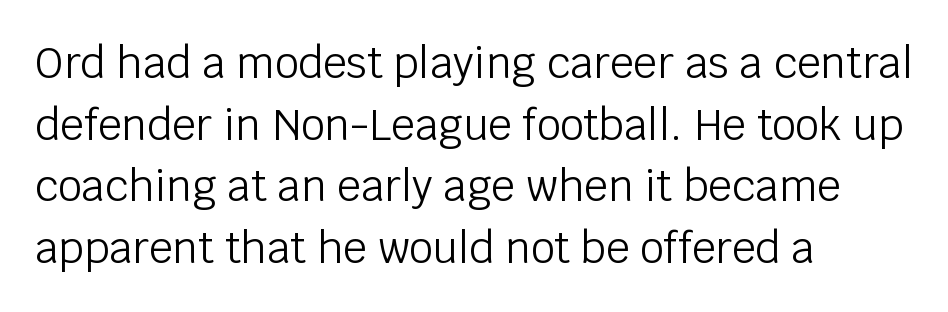
Q: Is the text bold? A: No.
Q: Is the text italic (slanted)? A: No, it is upright.
Q: Is the typeface a serif or a sans-serif typeface? A: Sans-serif.
Q: Is the text underlined? A: No.
Q: How is the paragraph aligned? A: Left-aligned.
Q: Is the spacing between letters normal or unusually wide? A: Normal.
Q: Is the spacing between lines tight, normal or loose? A: Normal.
Q: Width (condensed, normal, or wide)? A: Normal.
Q: Stroke contrast? A: Low.
Q: x-height? A: Large.
Q: Monospaced? A: No.
